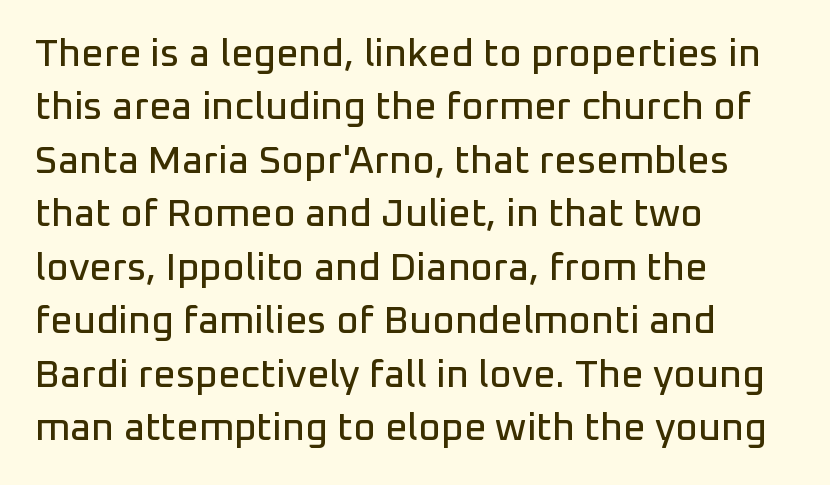
The image shows 39 px sans-serif type, upright; set left-aligned, normal line spacing (1.37x), normal letter spacing, not underlined; low stroke contrast and a medium x-height.
